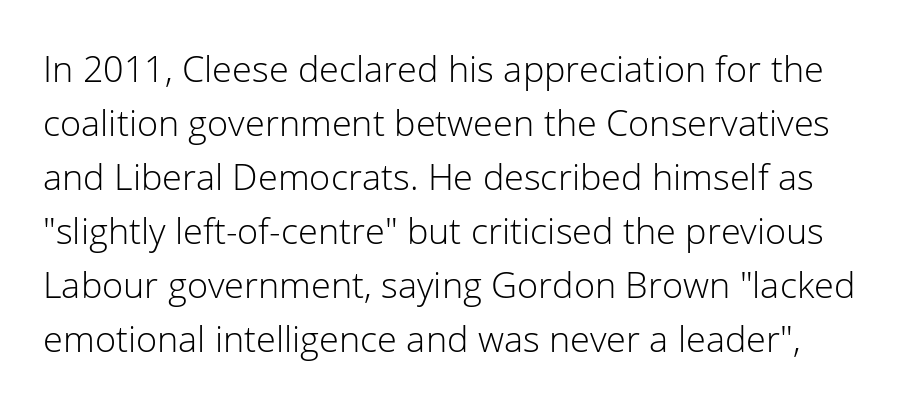
{"serif": "no", "italic": "no", "bold": "no", "weight": "light", "width": "normal", "stroke_contrast": "low", "x_height": "medium", "monospaced": "no", "underline": "no", "line_spacing": "normal", "line_spacing_ratio": 1.5, "letter_spacing": "normal", "letter_spacing_em": 0.0, "glyph_px": 36}
